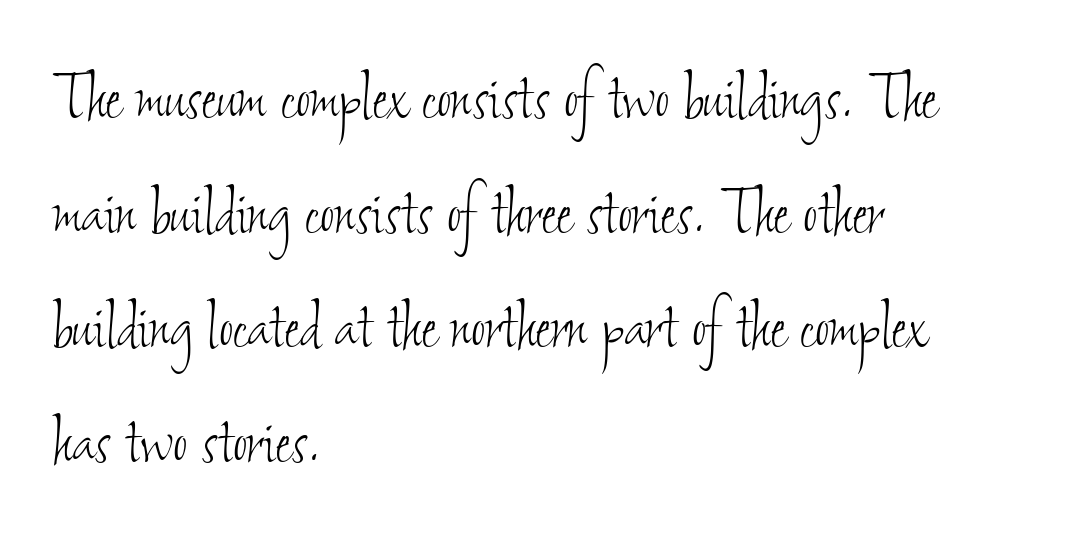
Each stroke keeps to a modest, everyday thickness or less. One-word summary of the alignment: left. The vertical gap from one line to the next is medium. The specimen omits any rule beneath the text block's lines. Honestly, the letter spacing is just normal — you wouldn't notice it.
